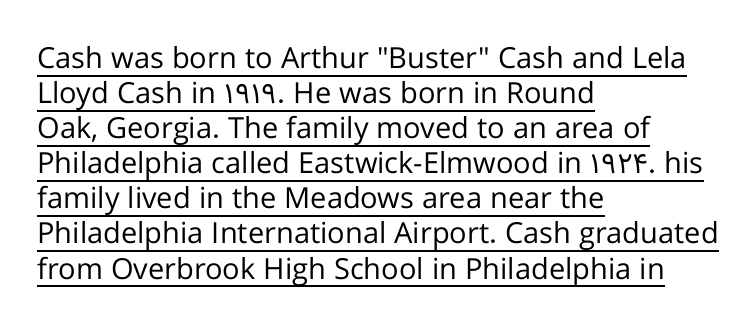
Compared with a typical body face, this is equally light or lighter still. Looks like regular typesetting: each glyph gets only the width it needs. In terms of letterform style, serifs are entirely absent. Honestly, the letter spacing is just normal — you wouldn't notice it. A student would call this left alignment; a typographer would say flush left, rag right.
